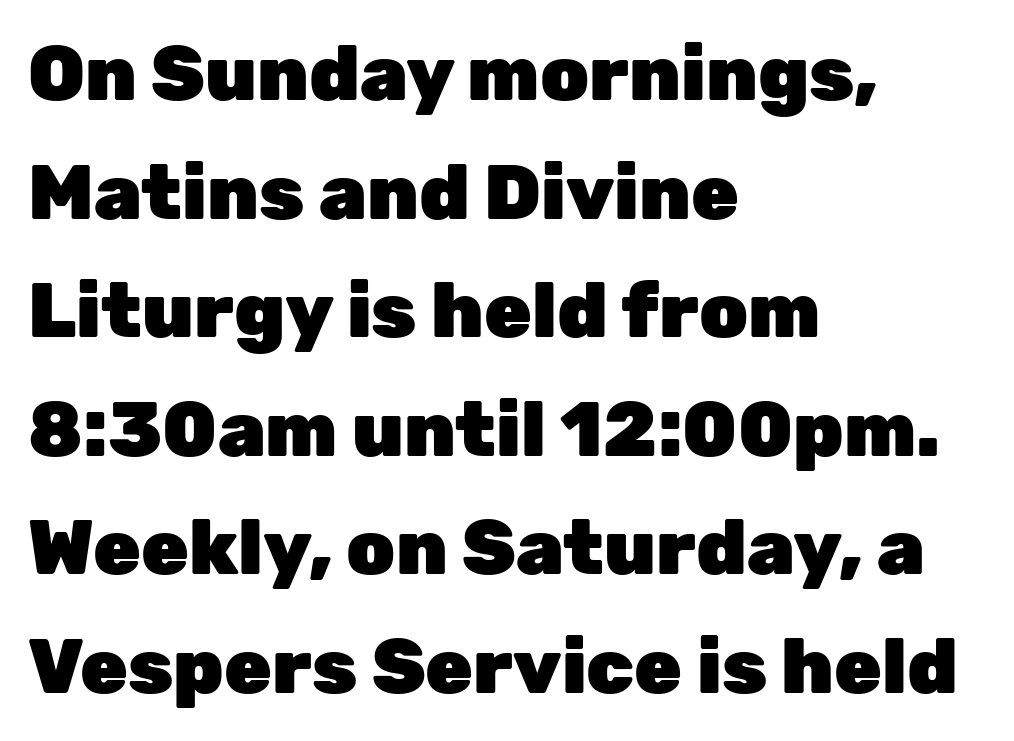
Q: Is the text bold? A: Yes.
Q: Is the text italic (slanted)? A: No, it is upright.
Q: Is the typeface a serif or a sans-serif typeface? A: Sans-serif.
Q: Is the text underlined? A: No.
Q: How is the paragraph aligned? A: Left-aligned.
Q: Is the spacing between letters normal or unusually wide? A: Normal.
Q: Is the spacing between lines tight, normal or loose? A: Normal.
Q: Width (condensed, normal, or wide)? A: Normal.
Q: Stroke contrast? A: Low.
Q: x-height? A: Medium.
Q: Monospaced? A: No.
